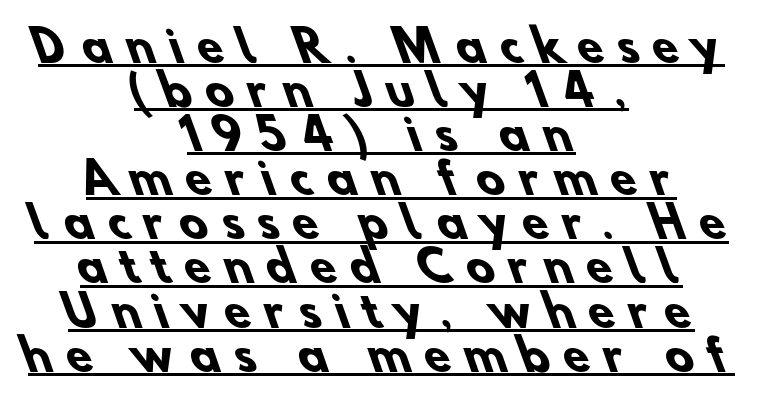
{"serif": "no", "bold": "yes", "weight": "heavy", "width": "normal", "stroke_contrast": "low", "x_height": "small", "monospaced": "no", "underline": "yes", "align": "center", "line_spacing": "tight", "line_spacing_ratio": 1.05, "letter_spacing": "wide", "letter_spacing_em": 0.35, "glyph_px": 42}
